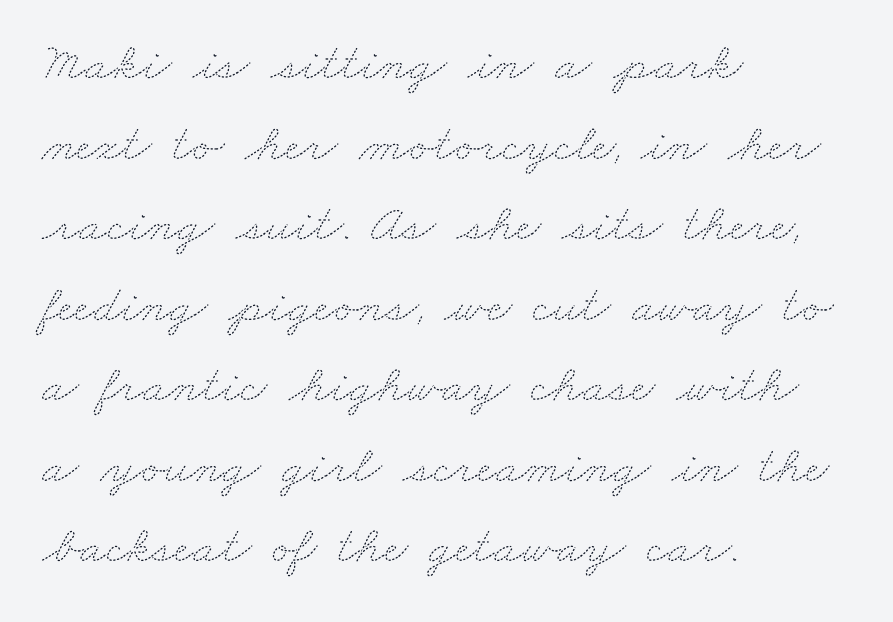
{"bold": "no", "weight": "thin", "width": "wide", "stroke_contrast": "medium", "x_height": "small", "monospaced": "no", "underline": "no", "align": "left", "line_spacing": "normal", "line_spacing_ratio": 1.52, "letter_spacing": "normal", "letter_spacing_em": 0.0, "glyph_px": 53}
